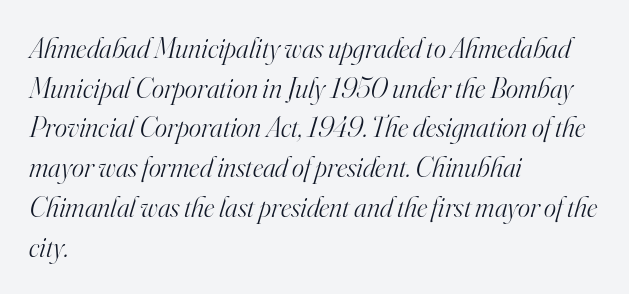
Looking at the ascenders, they clearly lean. The lines sit at an ordinary, default distance from one another. Every row of glyphs begins at an identical x-position on the left. No heavy texture on the line: the type isn't bold.
